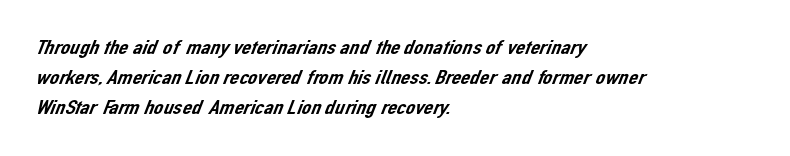
The image shows 21 px text type; set left-aligned, normal line spacing (1.42x), normal letter spacing, not underlined.
